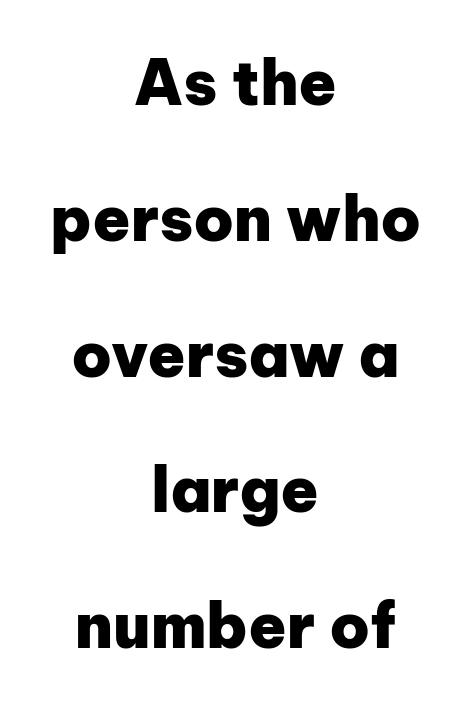
The image shows 62 px heavy sans-serif type, upright; set centered, loose line spacing (2.19x), normal letter spacing, not underlined; low stroke contrast and a medium x-height.
